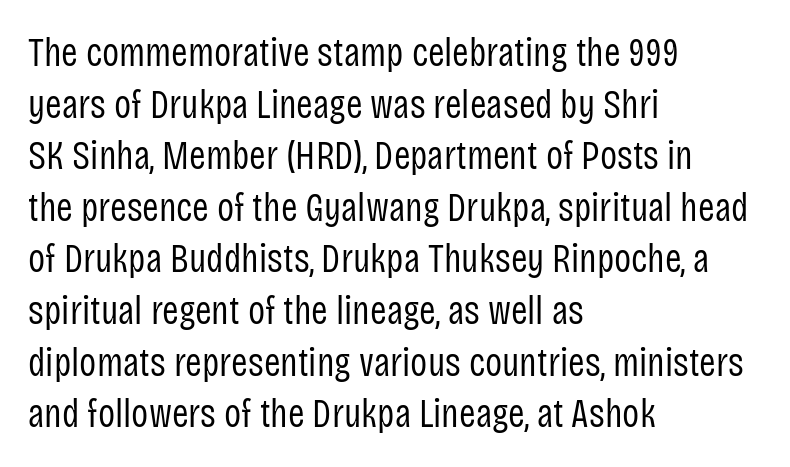
Each letter keeps its own natural width here, so spacing adapts to shape. Vertically, the passage feels balanced, rows spaced as you'd expect. Left-aligned paragraph, ragged on the right. Style check: upright. A typesetter would call this zero additional tracking. The typeface has the unassuming heft of standard copy or less.
